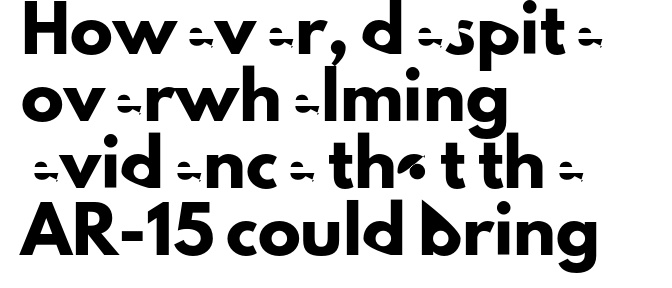
The image shows 43 px sans-serif type, upright; set left-aligned, normal line spacing (1.56x), normal letter spacing, not underlined; low stroke contrast and a small x-height.
